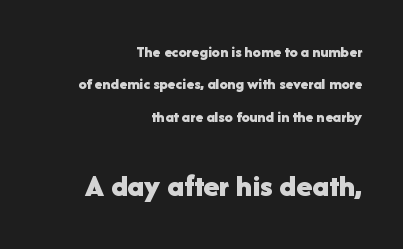
Q: Is the text bold? A: Yes.
Q: Is the text italic (slanted)? A: No, it is upright.
Q: Is the typeface a serif or a sans-serif typeface? A: Sans-serif.
Q: Is the text underlined? A: No.
Q: How is the paragraph aligned? A: Right-aligned.
Q: Is the spacing between letters normal or unusually wide? A: Normal.
Q: Is the spacing between lines tight, normal or loose? A: Loose.
Q: Which block of text is set in a larger size, the first (top) or the second (bottom)? A: The second (bottom) one.
Q: Width (condensed, normal, or wide)? A: Normal.
Q: Stroke contrast? A: Low.
Q: x-height? A: Medium.
Q: Monospaced? A: No.
